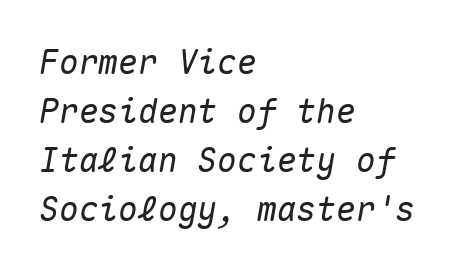
Monospaced: the letters line up in strict vertical columns. The space beneath each line is pristine and unruled. Reading down the block, your eye returns to a fixed left position each line. The gaps between neighbouring characters are ordinary and unremarkable. One glance says typical: line gaps are just what's usual. Looking at the ascenders, they clearly lean.
